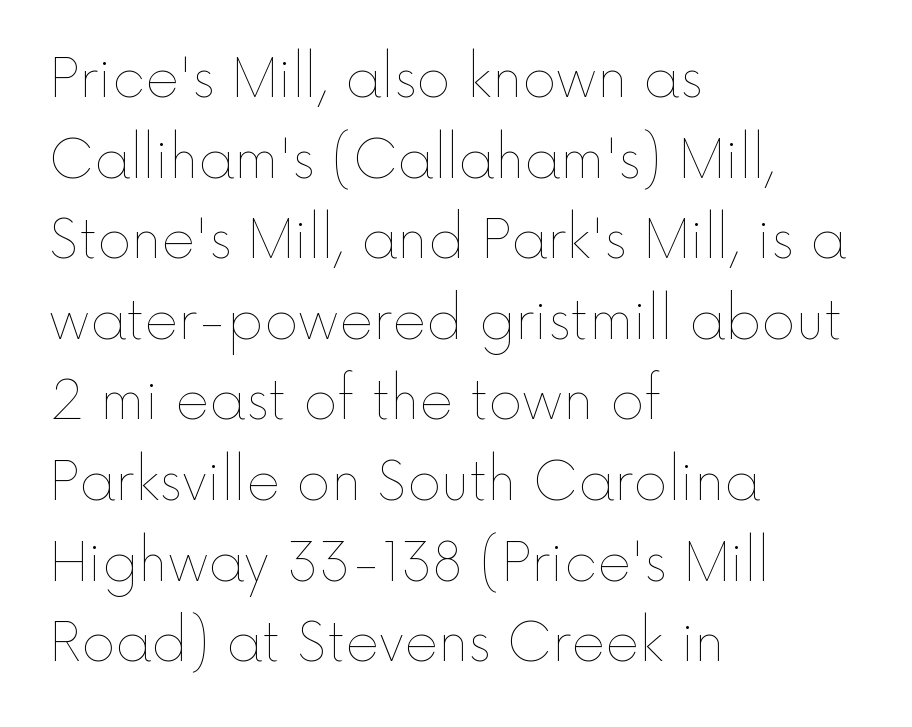
{"italic": "no", "bold": "no", "weight": "thin", "width": "normal", "x_height": "medium", "monospaced": "no", "underline": "no", "align": "left", "line_spacing": "normal", "line_spacing_ratio": 1.55, "letter_spacing": "normal", "letter_spacing_em": 0.0, "glyph_px": 52}
